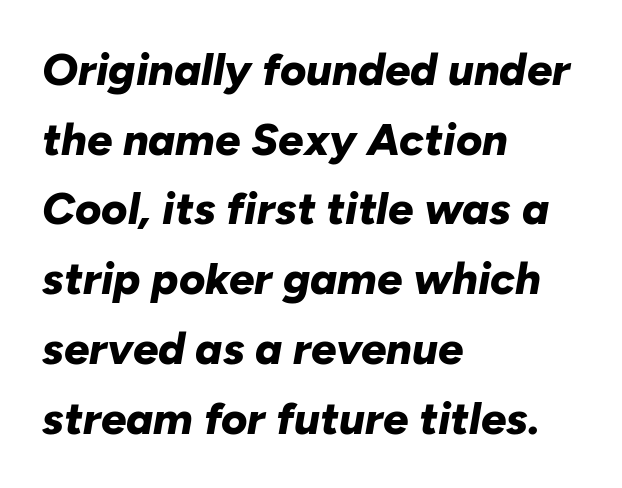
Short note: letters normally spaced. Does the copy run flush right? No — it runs flush left. The lines sit at an ordinary, default distance from one another. Italic: yes, the glyphs are oblique. Character widths vary here, with narrow letters taking less room than wide ones.
